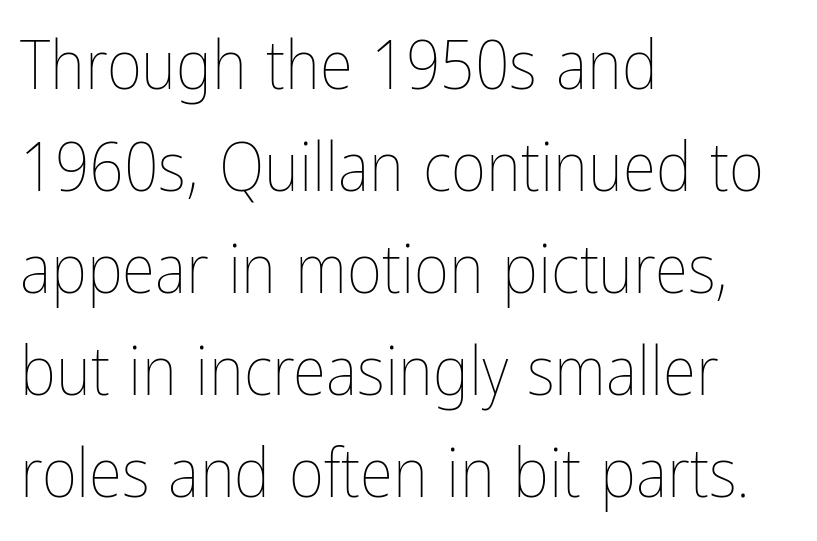
The image shows 68 px thin, condensed type, upright; set left-aligned, normal line spacing (1.5x), normal letter spacing, not underlined; low stroke contrast and a medium x-height.
